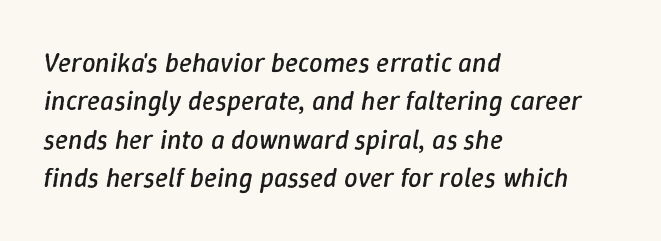
The image shows 27 px text type, italic (leaning right); set left-aligned, normal line spacing (1.42x), normal letter spacing, not underlined.
